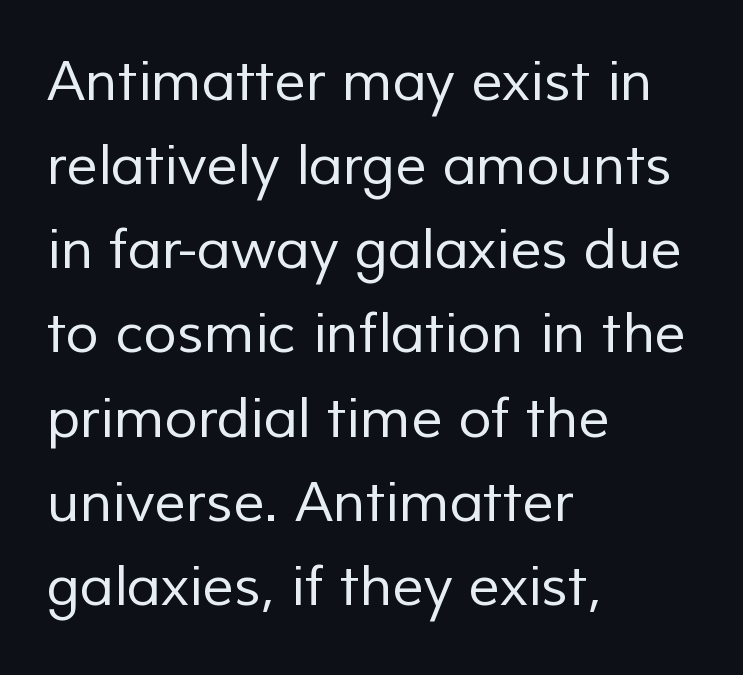
Q: Is the text bold? A: No.
Q: Is the typeface a serif or a sans-serif typeface? A: Sans-serif.
Q: Is the text underlined? A: No.
Q: How is the paragraph aligned? A: Left-aligned.
Q: Is the spacing between letters normal or unusually wide? A: Normal.
Q: Is the spacing between lines tight, normal or loose? A: Normal.
Q: Width (condensed, normal, or wide)? A: Normal.
Q: Stroke contrast? A: Low.
Q: x-height? A: Medium.
Q: Monospaced? A: No.
